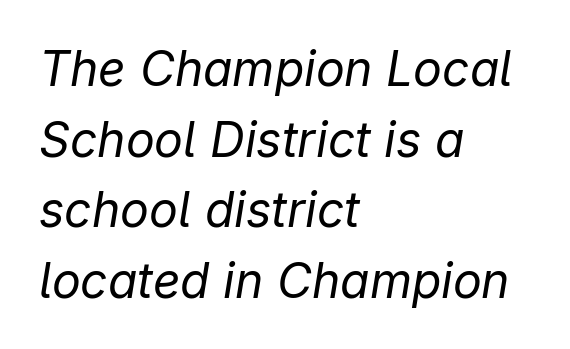
Q: Is the text bold? A: No.
Q: Is the text italic (slanted)? A: Yes, it leans right by about 9 degrees.
Q: Is the text underlined? A: No.
Q: How is the paragraph aligned? A: Left-aligned.
Q: Is the spacing between letters normal or unusually wide? A: Normal.
Q: Is the spacing between lines tight, normal or loose? A: Normal.
Q: Width (condensed, normal, or wide)? A: Normal.
Q: Stroke contrast? A: Low.
Q: x-height? A: Medium.
Q: Monospaced? A: No.
